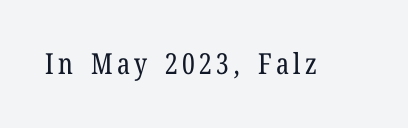
{"serif": "yes", "italic": "no", "bold": "no", "weight": "regular", "width": "condensed", "stroke_contrast": "low", "x_height": "medium", "monospaced": "no", "underline": "no", "glyph_px": 29}
